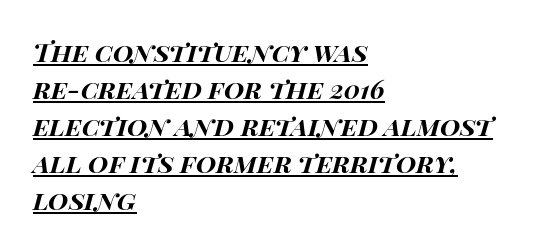
The face used here is rendered with its standard letterfit. Which margin do the lines hug? The left one — the right edge is uneven. The vertical gap from one line to the next is medium. The glyphs look as if they've been sheared to an angle. These characters rest on top of a visible drawn line.
